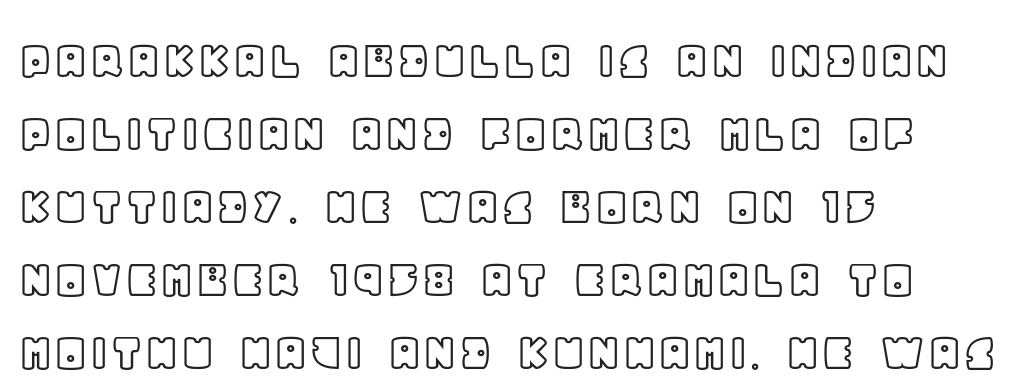
The image shows 57 px text type, upright; set left-aligned, normal line spacing (1.28x), normal letter spacing, not underlined; a large x-height.
